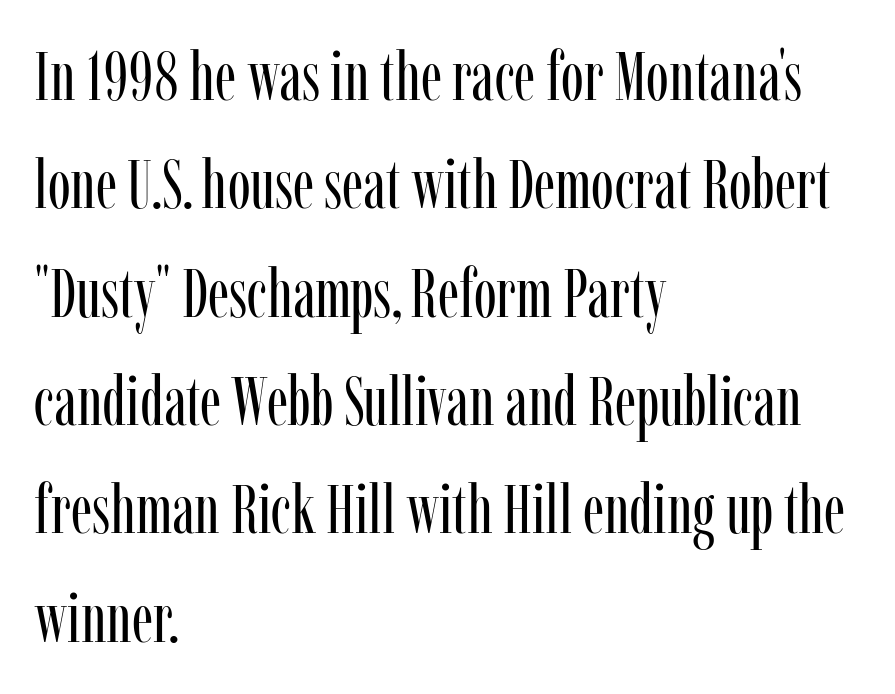
No heavy texture on the line: the type isn't bold. Letters rest on an invisible, unmarked baseline. Letter spacing: default. Line starts are locked; line ends wander.
